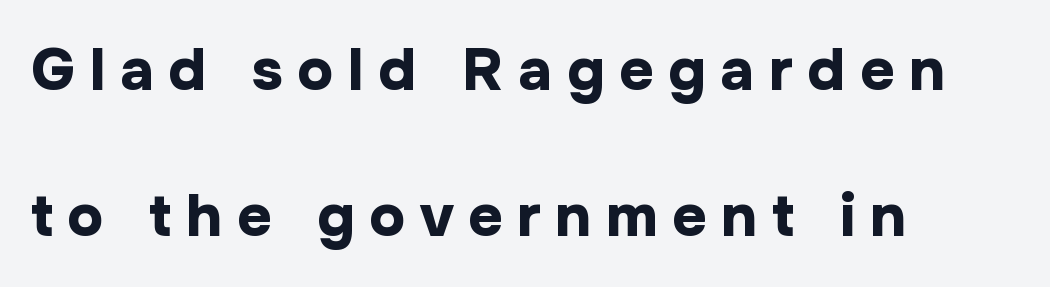
The space directly below the letters is spotless. The rendering anchors every line to the left-hand side. Chunky letters — that's bold for sure. The axis of the letterforms is exactly vertical.
